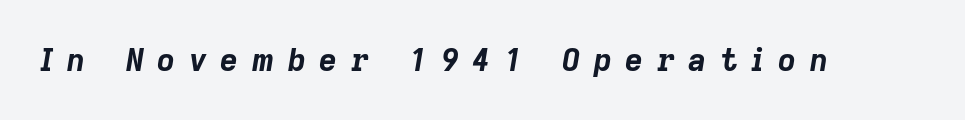
The glyphs have the mass of a bold cut. There's an unmistakable incline to the writing here. Here the designer chose a conventional face with non-uniform glyph widths. The zone under the glyphs is completely vacant.
